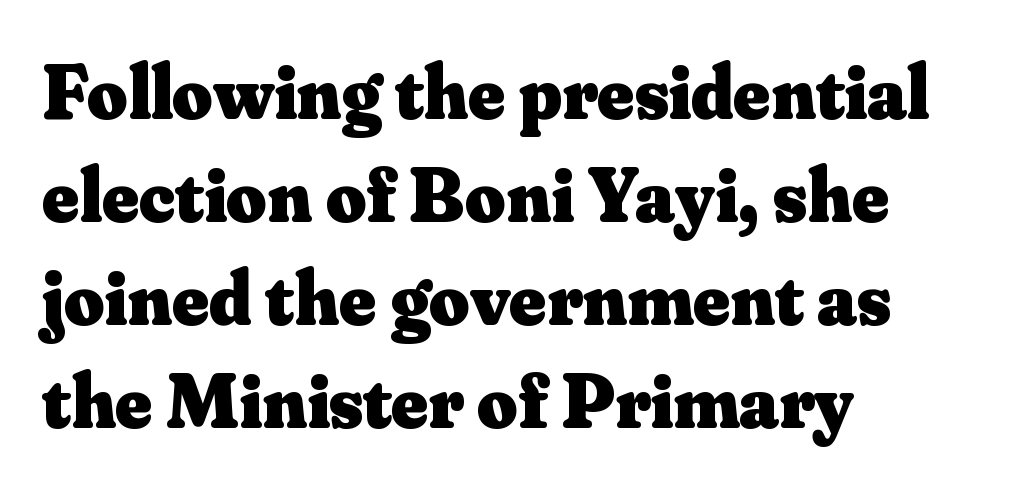
Q: Is the text bold? A: Yes.
Q: Is the text italic (slanted)? A: No, it is upright.
Q: Is the typeface a serif or a sans-serif typeface? A: Serif.
Q: Is the text underlined? A: No.
Q: How is the paragraph aligned? A: Left-aligned.
Q: Is the spacing between letters normal or unusually wide? A: Normal.
Q: Is the spacing between lines tight, normal or loose? A: Normal.
Q: Width (condensed, normal, or wide)? A: Normal.
Q: Stroke contrast? A: Medium.
Q: x-height? A: Small.
Q: Monospaced? A: No.
